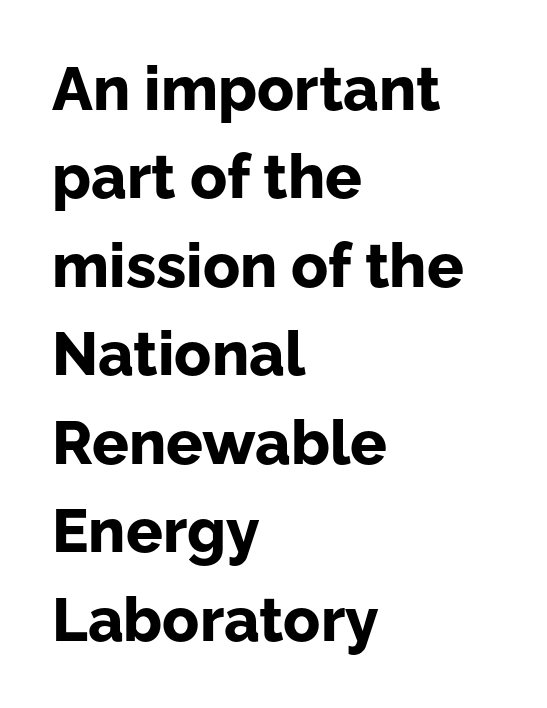
Q: Is the text bold? A: Yes.
Q: Is the text italic (slanted)? A: No, it is upright.
Q: Is the typeface a serif or a sans-serif typeface? A: Sans-serif.
Q: Is the text underlined? A: No.
Q: How is the paragraph aligned? A: Left-aligned.
Q: Is the spacing between letters normal or unusually wide? A: Normal.
Q: Is the spacing between lines tight, normal or loose? A: Normal.
Q: Width (condensed, normal, or wide)? A: Normal.
Q: Stroke contrast? A: Low.
Q: x-height? A: Medium.
Q: Monospaced? A: No.
